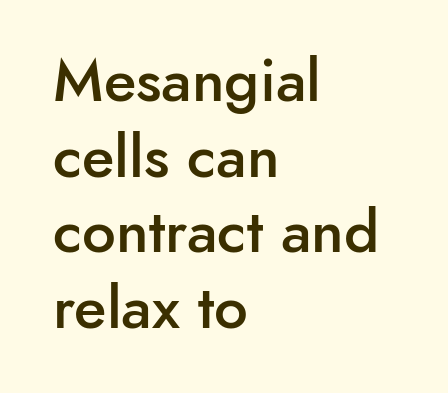
You could not count columns in this text — the font is proportionally spaced. The leading is moderate, giving the passage an even texture. In CSS terms this would be text-align: left. Short note: letters normally spaced. The characters display no serif detailing; their extremities are plain. Words float on clear page, feet unadorned.
